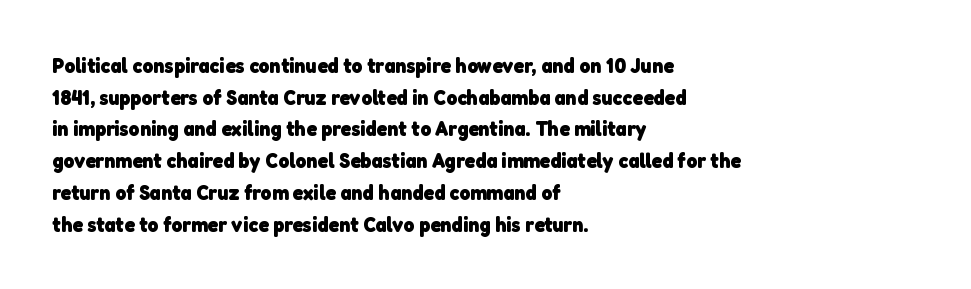
The image shows 21 px bold type; set left-aligned, normal line spacing (1.51x), normal letter spacing, not underlined.
